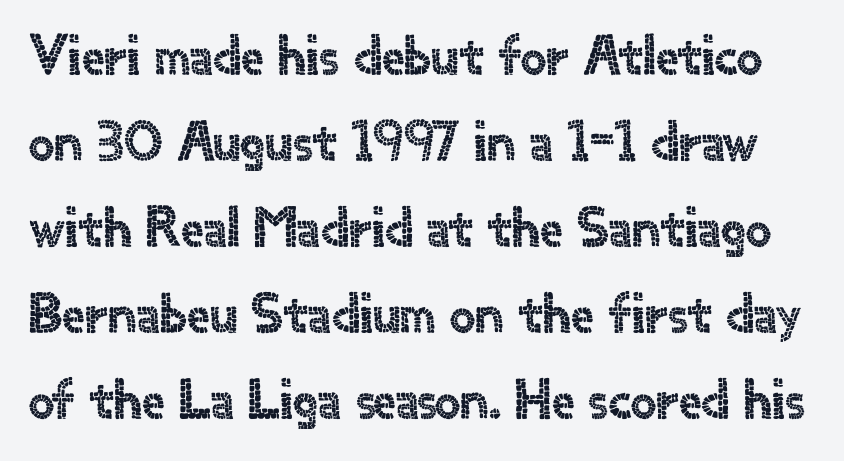
Q: Is the text italic (slanted)? A: No, it is upright.
Q: Is the typeface a serif or a sans-serif typeface? A: Sans-serif.
Q: Is the text underlined? A: No.
Q: Is the spacing between letters normal or unusually wide? A: Normal.
Q: Is the spacing between lines tight, normal or loose? A: Normal.
Q: Width (condensed, normal, or wide)? A: Normal.
Q: x-height? A: Small.
Q: Monospaced? A: No.
